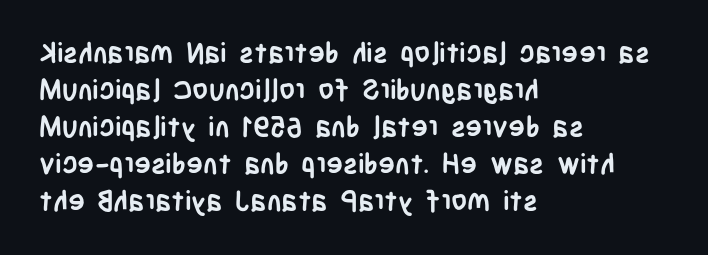
{"serif": "no", "italic": "no", "bold": "yes", "weight": "semibold", "width": "condensed", "stroke_contrast": "low", "x_height": "large", "monospaced": "no", "underline": "no", "align": "left", "line_spacing": "normal", "line_spacing_ratio": 1.32, "letter_spacing": "normal", "letter_spacing_em": 0.0, "glyph_px": 28}
